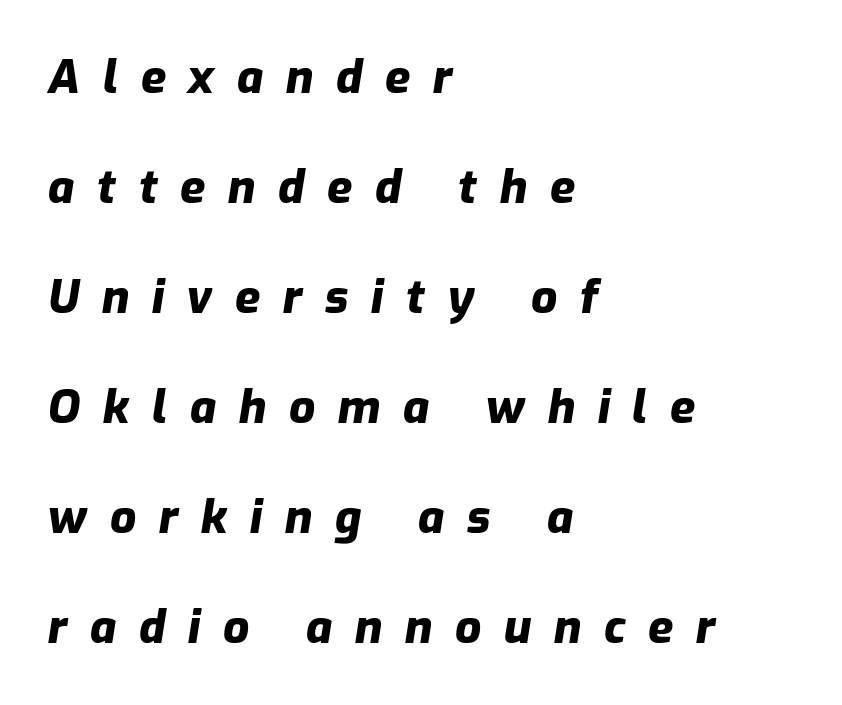
Q: Is the text bold? A: Yes.
Q: Is the text italic (slanted)? A: Yes, it leans right by about 9 degrees.
Q: Is the text underlined? A: No.
Q: How is the paragraph aligned? A: Left-aligned.
Q: Is the spacing between letters normal or unusually wide? A: Unusually wide.
Q: Is the spacing between lines tight, normal or loose? A: Loose.
Q: Width (condensed, normal, or wide)? A: Normal.
Q: Stroke contrast? A: Low.
Q: x-height? A: Medium.
Q: Monospaced? A: No.
